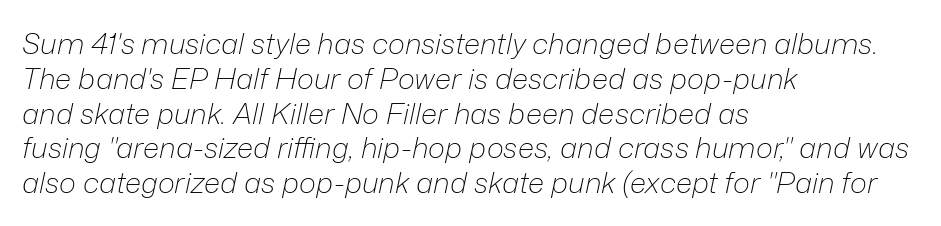
{"italic": "yes", "lean": "right", "slant_degrees": 12, "bold": "no", "weight": "light", "width": "normal", "stroke_contrast": "low", "x_height": "medium", "monospaced": "no", "underline": "no", "align": "left", "line_spacing_ratio": 1.2, "letter_spacing": "normal", "letter_spacing_em": 0.0, "glyph_px": 29}
